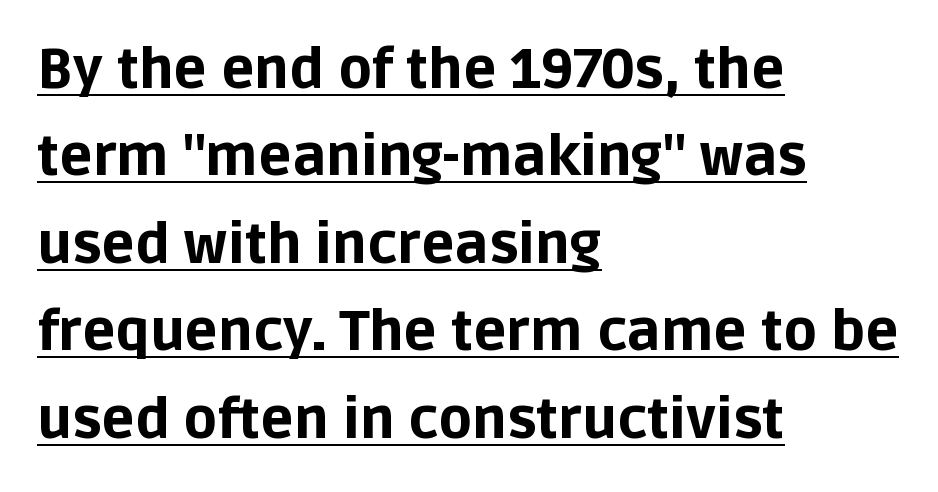
The image shows 55 px bold sans-serif type, upright; set left-aligned, normal line spacing (1.59x), normal letter spacing, underlined; low stroke contrast and a large x-height.
